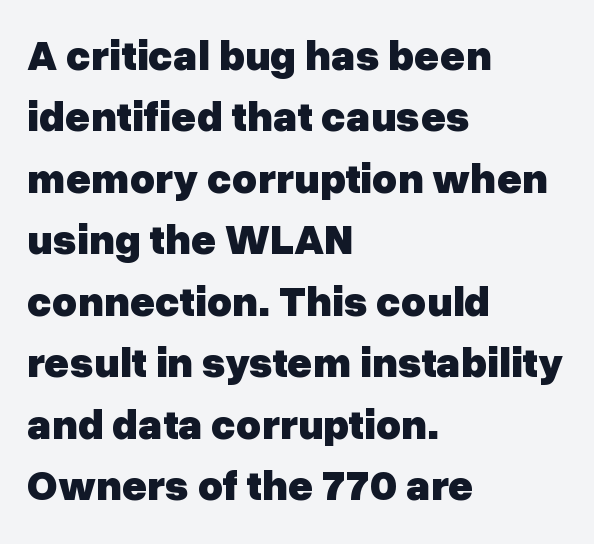
{"serif": "no", "italic": "no", "bold": "yes", "weight": "heavy", "width": "normal", "stroke_contrast": "low", "x_height": "medium", "monospaced": "no", "underline": "no", "align": "left", "line_spacing": "normal", "line_spacing_ratio": 1.43, "letter_spacing": "normal", "letter_spacing_em": 0.0, "glyph_px": 43}
